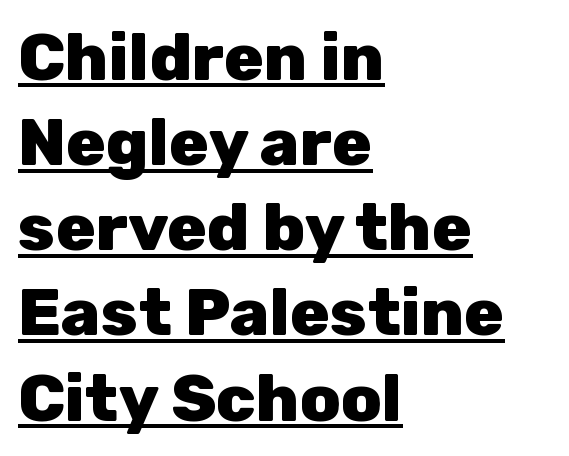
The passage shown stacks its lines at a standard gap. Leftover space on each line is placed entirely after the last word. I'd call this a sans setting — the letters go barefoot. Character widths vary here, with narrow letters taking less room than wide ones. What weight is shown? A full bold with thick strokes.
